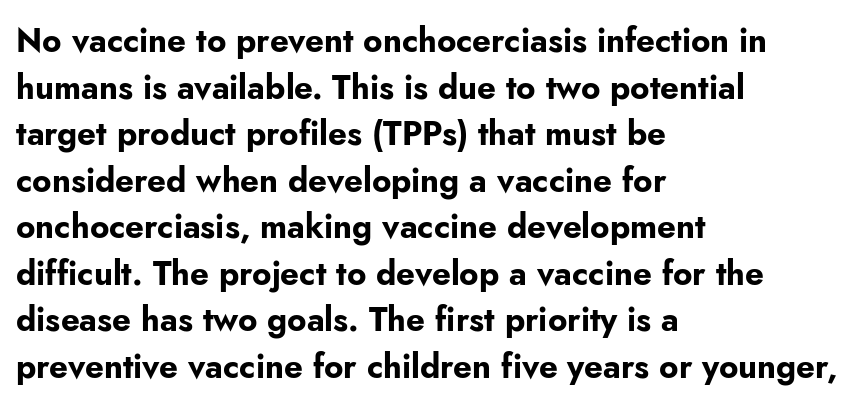
{"serif": "no", "italic": "no", "bold": "yes", "weight": "bold", "width": "normal", "stroke_contrast": "low", "x_height": "small", "monospaced": "no", "underline": "no", "align": "left", "line_spacing": "normal", "line_spacing_ratio": 1.41, "letter_spacing": "normal", "letter_spacing_em": 0.0, "glyph_px": 33}
